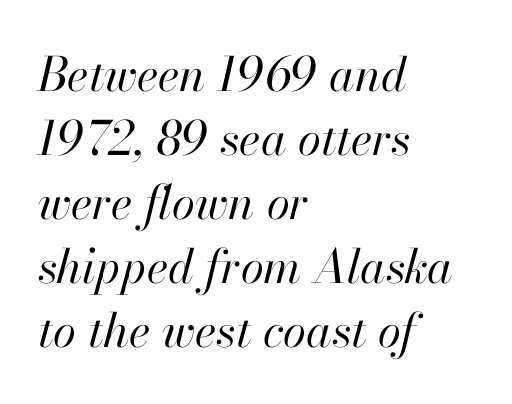
The image shows 47 px regular-weight type, italic (leaning right); set left-aligned, normal line spacing (1.36x), normal letter spacing, not underlined; high stroke contrast and a small x-height.
